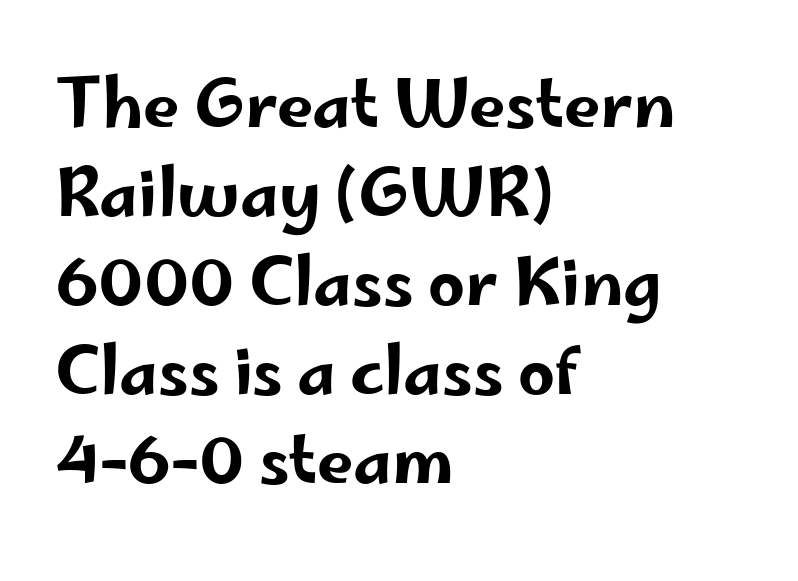
The image shows 65 px wide sans-serif type, upright; set left-aligned, normal line spacing (1.37x), normal letter spacing, not underlined; low stroke contrast and a small x-height.
